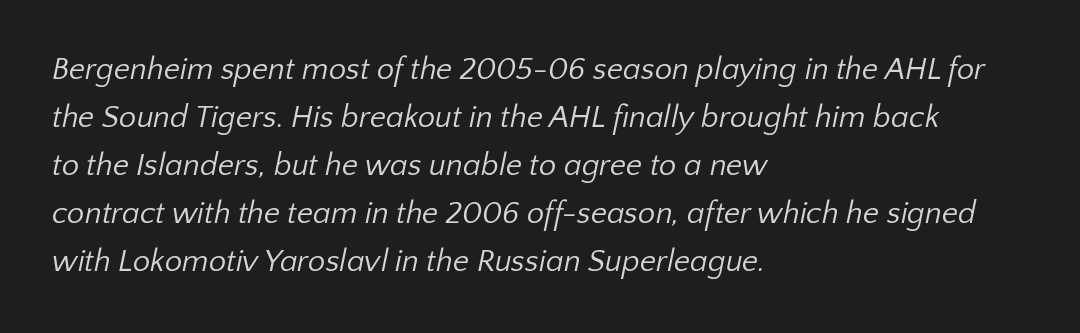
Q: Is the text bold? A: No.
Q: Is the typeface a serif or a sans-serif typeface? A: Sans-serif.
Q: Is the text underlined? A: No.
Q: How is the paragraph aligned? A: Left-aligned.
Q: Is the spacing between letters normal or unusually wide? A: Normal.
Q: Is the spacing between lines tight, normal or loose? A: Normal.
Q: Width (condensed, normal, or wide)? A: Normal.
Q: Stroke contrast? A: Low.
Q: x-height? A: Medium.
Q: Monospaced? A: No.
